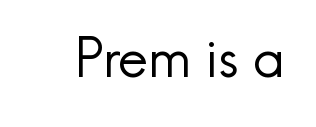
Q: Is the text bold? A: No.
Q: Is the text italic (slanted)? A: No, it is upright.
Q: Is the typeface a serif or a sans-serif typeface? A: Sans-serif.
Q: Is the text underlined? A: No.
Q: Is the spacing between letters normal or unusually wide? A: Normal.
Q: Width (condensed, normal, or wide)? A: Normal.
Q: x-height? A: Small.
Q: Monospaced? A: No.
